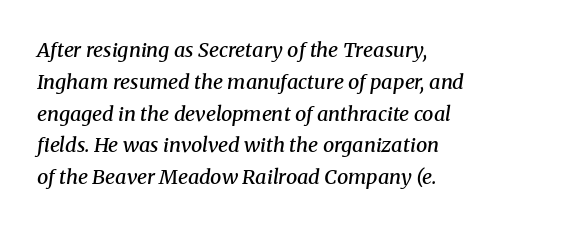
Q: Is the text bold? A: Semi-bold.
Q: Is the text italic (slanted)? A: Yes, it leans right by about 8 degrees.
Q: Is the text underlined? A: No.
Q: How is the paragraph aligned? A: Left-aligned.
Q: Is the spacing between letters normal or unusually wide? A: Normal.
Q: Is the spacing between lines tight, normal or loose? A: Normal.
